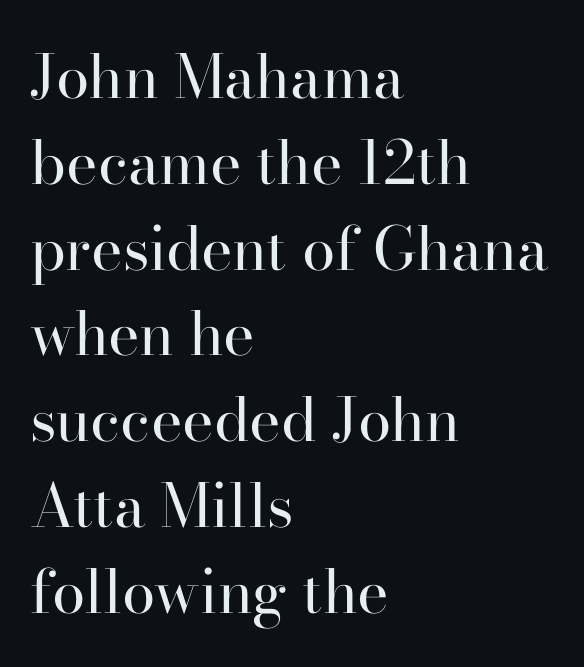
{"serif": "yes", "italic": "no", "bold": "no", "weight": "regular", "width": "normal", "stroke_contrast": "high", "x_height": "small", "monospaced": "no", "underline": "no", "align": "left", "line_spacing": "normal", "line_spacing_ratio": 1.43, "letter_spacing": "normal", "letter_spacing_em": 0.0, "glyph_px": 60}
